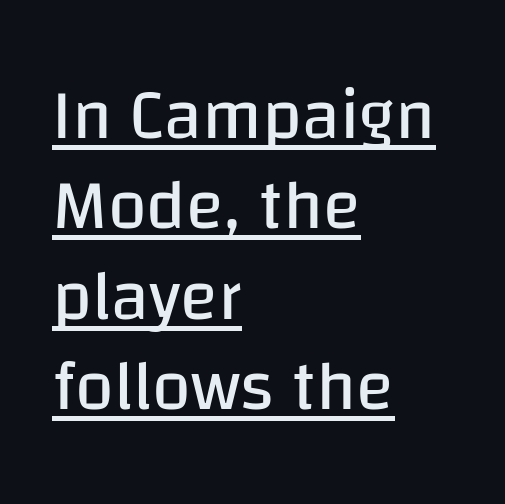
Q: Is the text bold? A: No.
Q: Is the text italic (slanted)? A: No, it is upright.
Q: Is the typeface a serif or a sans-serif typeface? A: Sans-serif.
Q: Is the text underlined? A: Yes.
Q: How is the paragraph aligned? A: Left-aligned.
Q: Is the spacing between letters normal or unusually wide? A: Normal.
Q: Is the spacing between lines tight, normal or loose? A: Normal.
Q: Width (condensed, normal, or wide)? A: Normal.
Q: Stroke contrast? A: Low.
Q: x-height? A: Large.
Q: Monospaced? A: No.
